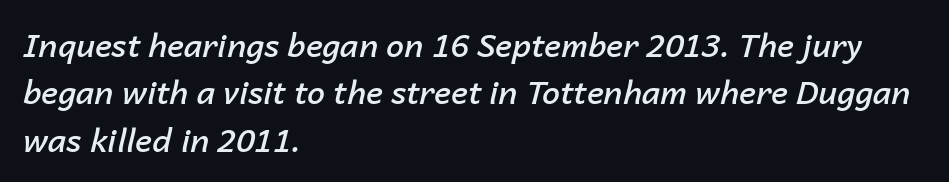
Q: Is the text bold? A: Semi-bold.
Q: Is the text italic (slanted)? A: Yes, it leans right by about 14 degrees.
Q: Is the text underlined? A: No.
Q: How is the paragraph aligned? A: Left-aligned.
Q: Is the spacing between letters normal or unusually wide? A: Normal.
Q: Is the spacing between lines tight, normal or loose? A: Normal.
Q: Width (condensed, normal, or wide)? A: Normal.
Q: Stroke contrast? A: Low.
Q: x-height? A: Medium.
Q: Monospaced? A: No.
